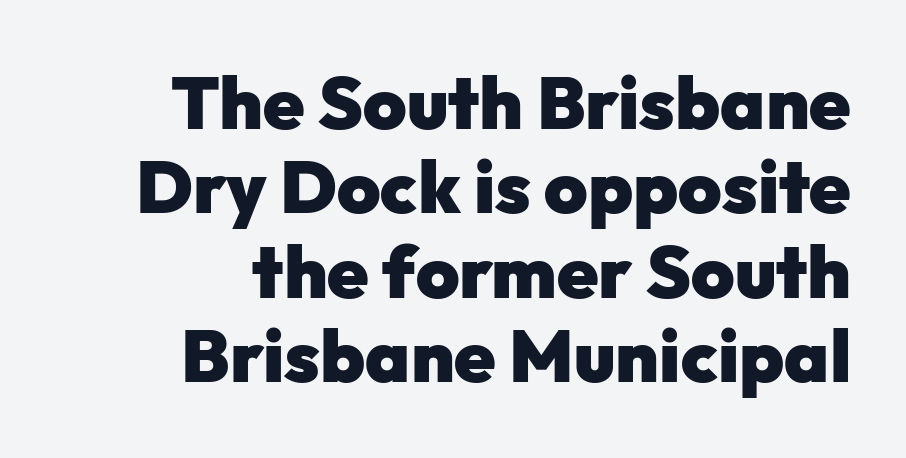
{"serif": "no", "italic": "no", "bold": "yes", "weight": "heavy", "width": "normal", "stroke_contrast": "low", "x_height": "medium", "monospaced": "no", "underline": "no", "align": "right", "line_spacing": "tight", "line_spacing_ratio": 1.14, "letter_spacing": "normal", "letter_spacing_em": 0.0, "glyph_px": 74}
